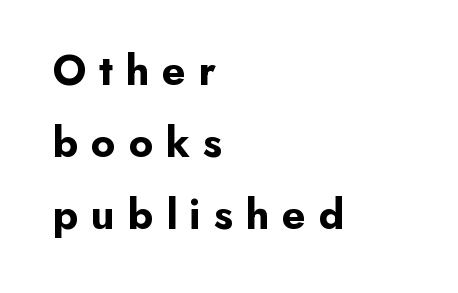
Q: Is the text bold? A: Yes.
Q: Is the text italic (slanted)? A: No, it is upright.
Q: Is the typeface a serif or a sans-serif typeface? A: Sans-serif.
Q: Is the text underlined? A: No.
Q: How is the paragraph aligned? A: Left-aligned.
Q: Is the spacing between letters normal or unusually wide? A: Unusually wide.
Q: Is the spacing between lines tight, normal or loose? A: Normal.
Q: Width (condensed, normal, or wide)? A: Normal.
Q: Stroke contrast? A: Low.
Q: x-height? A: Small.
Q: Monospaced? A: No.
